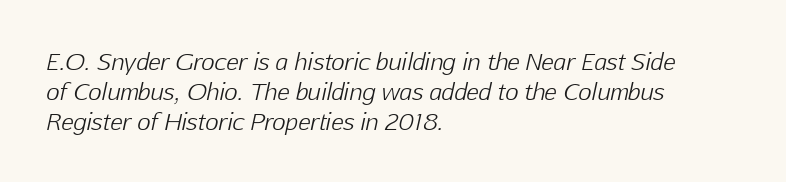
The typesetting does not lean heavy: it is not bold. The string is rendered with underlining switched off. Leading matches the norm, producing a regular column. One-word summary of the alignment: left. Tracking here is standard; glyphs follow each other at the usual distance.
